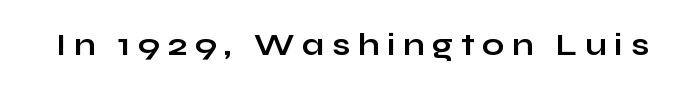
{"serif": "no", "italic": "no", "bold": "yes", "weight": "bold", "width": "wide", "stroke_contrast": "low", "x_height": "medium", "monospaced": "no", "underline": "no", "letter_spacing": "wide", "letter_spacing_em": 0.25, "glyph_px": 31}
